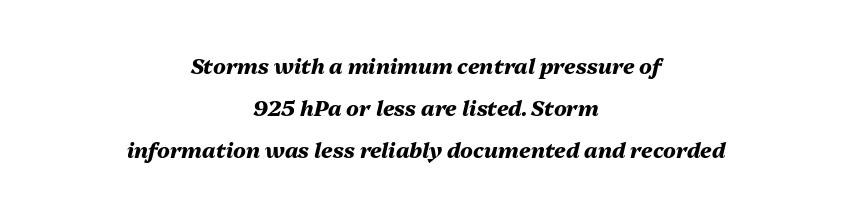
The image shows 21 px bold type, italic (leaning right); set centered, loose line spacing (1.99x), normal letter spacing, not underlined.
